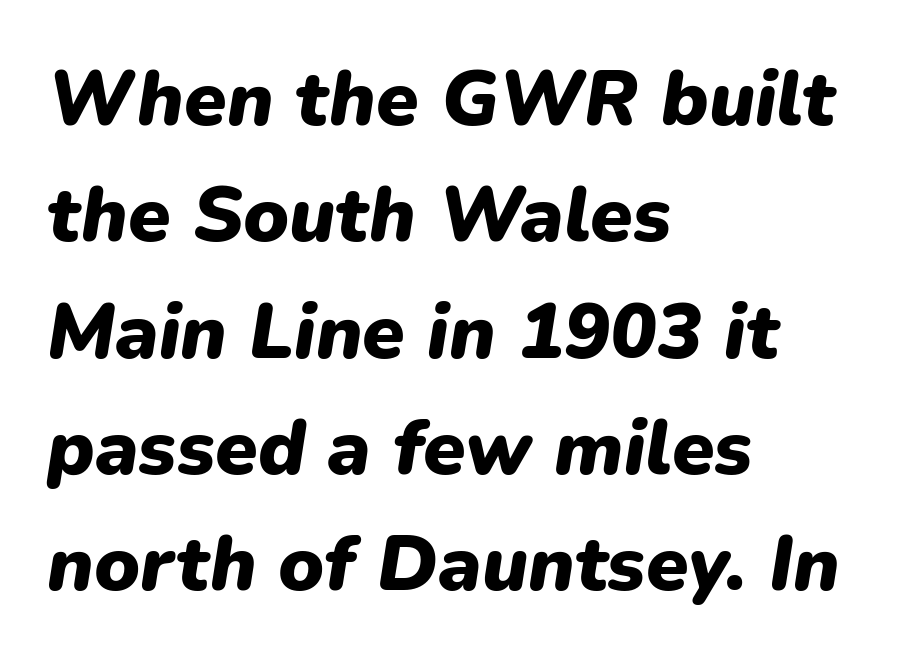
{"italic": "yes", "lean": "right", "slant_degrees": 9, "bold": "yes", "weight": "heavy", "width": "normal", "stroke_contrast": "low", "x_height": "medium", "monospaced": "no", "underline": "no", "align": "left", "line_spacing": "normal", "line_spacing_ratio": 1.51, "letter_spacing": "normal", "letter_spacing_em": 0.0, "glyph_px": 77}
